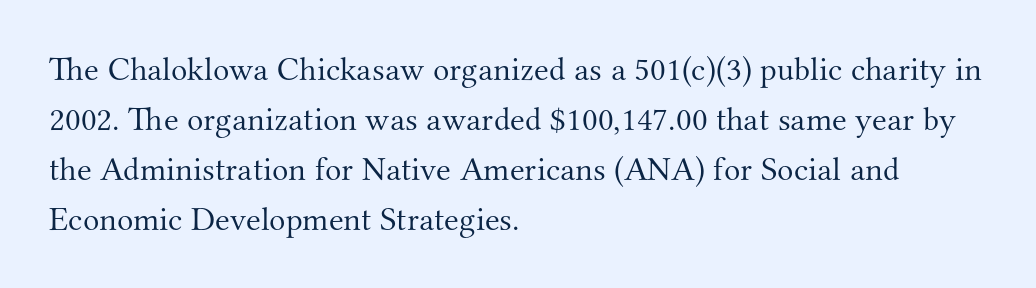
The foot of each line stays bare and open. Upright lettering throughout. The letterforms sit at book weight or below. The leading is moderate, giving the passage an even texture.
